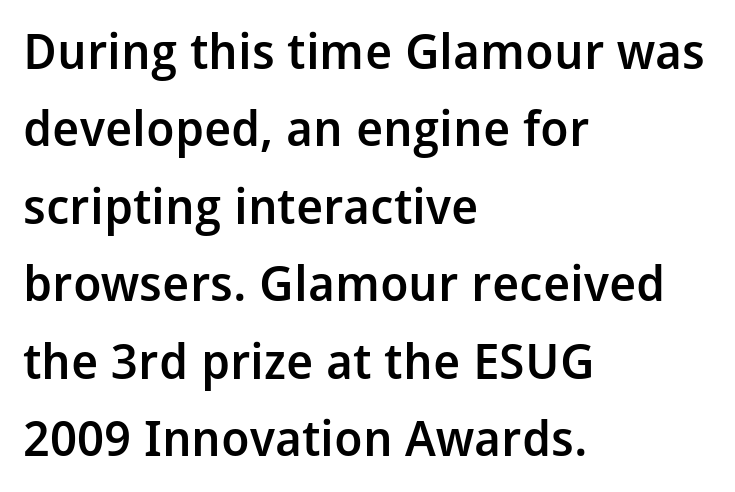
There is no visible air inserted between adjacent glyphs. It's the straight-up-and-down kind of type. Spacing verdict: proportional, widths tailored to each character. This rendering uses left alignment, leaving the right contour irregular. The passage shown is typeset with a sans-serif family.
